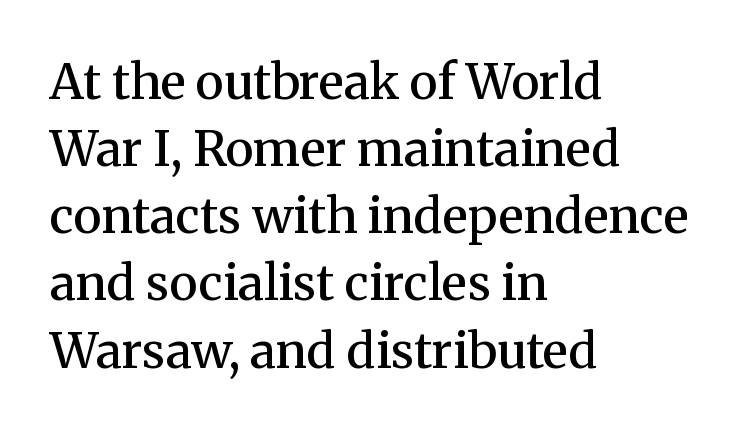
{"serif": "yes", "italic": "no", "bold": "semi", "weight": "semibold", "width": "normal", "stroke_contrast": "medium", "x_height": "medium", "monospaced": "no", "underline": "no", "align": "left", "line_spacing": "normal", "line_spacing_ratio": 1.37, "letter_spacing": "normal", "letter_spacing_em": 0.0, "glyph_px": 49}
